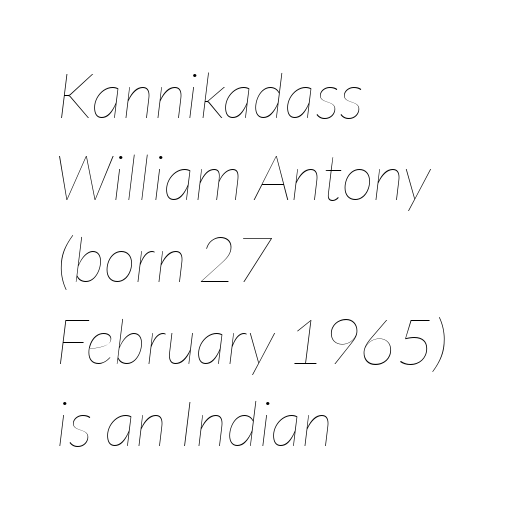
Q: Is the text bold? A: No.
Q: Is the text italic (slanted)? A: Yes, it leans right by about 7 degrees.
Q: Is the text underlined? A: No.
Q: How is the paragraph aligned? A: Left-aligned.
Q: Is the spacing between letters normal or unusually wide? A: Normal.
Q: Is the spacing between lines tight, normal or loose? A: Normal.
Q: Width (condensed, normal, or wide)? A: Condensed.
Q: Stroke contrast? A: Low.
Q: x-height? A: Medium.
Q: Monospaced? A: No.
